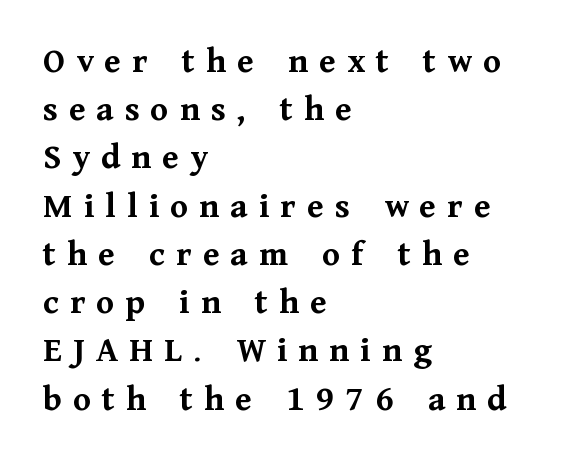
{"serif": "yes", "italic": "no", "bold": "yes", "weight": "semibold", "width": "normal", "stroke_contrast": "medium", "x_height": "medium", "monospaced": "no", "underline": "no", "align": "left", "line_spacing": "normal", "line_spacing_ratio": 1.34, "letter_spacing": "wide", "letter_spacing_em": 0.31, "glyph_px": 36}
